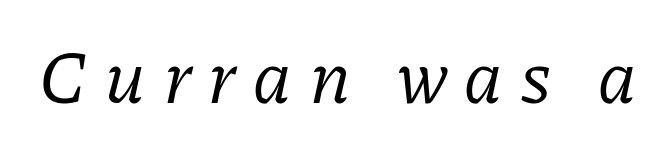
Letters rest on an invisible, unmarked baseline. Classification — serif. Think of a printed novel: that variable character pitch is what you see here. Stroke mass is kept to a normal reading level or below. A typesetter would mark this as italic.
